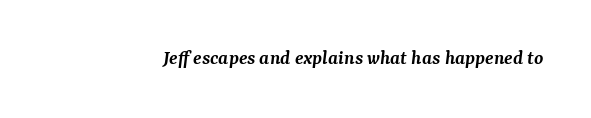
The image shows 21 px text type, italic (leaning right); set normal letter spacing, not underlined.
